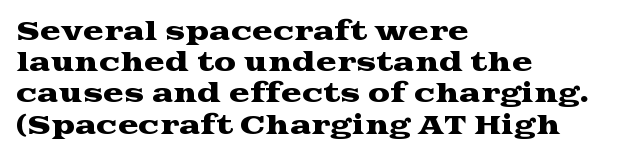
Q: Is the text italic (slanted)? A: No, it is upright.
Q: Is the text underlined? A: No.
Q: How is the paragraph aligned? A: Left-aligned.
Q: Is the spacing between letters normal or unusually wide? A: Normal.
Q: Is the spacing between lines tight, normal or loose? A: Normal.
